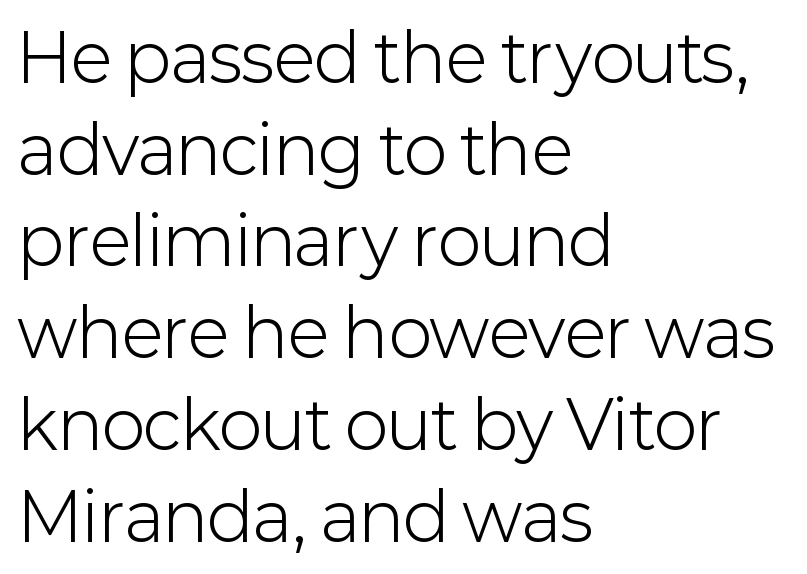
The gap between lines stays unmarked. The lettering stays uniformly vertical, giving the passage a roman look. Heaviness? Minimal to ordinary, like unemphasized prose. Alignment: flush left. The horizontal fit of the characters is conventional and even.
